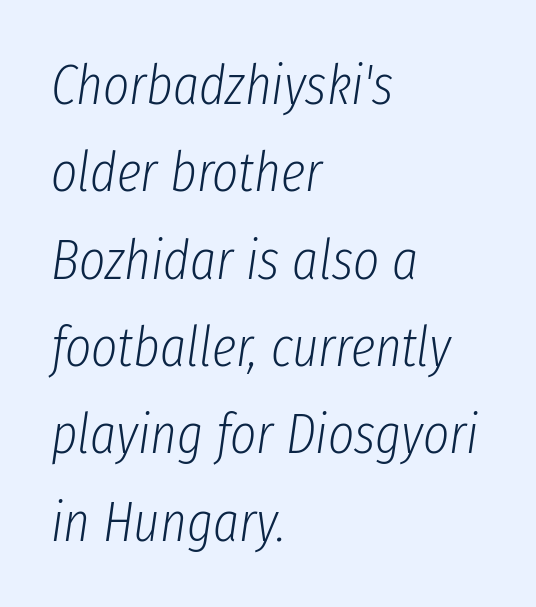
Glyph-to-glyph distance matches everyday printed text. Each row of text sits above clean, open space. The rows are spaced the way most documents space them. These glyphs show unthickened strokes, regular width or finer. Character widths vary here, with narrow letters taking less room than wide ones. Emphasis-style slanted type is in use.
